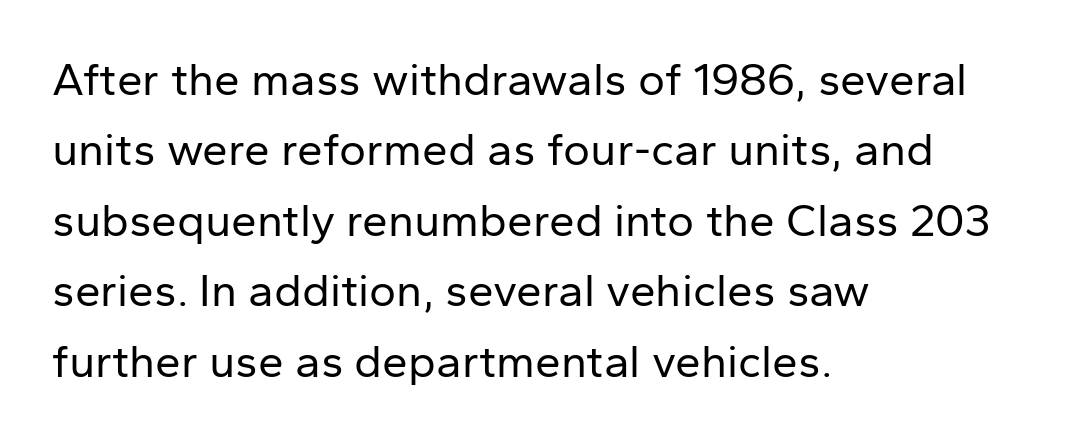
{"serif": "no", "italic": "no", "bold": "no", "weight": "regular", "width": "normal", "stroke_contrast": "low", "x_height": "medium", "monospaced": "no", "underline": "no", "align": "left", "line_spacing": "normal", "line_spacing_ratio": 1.53, "letter_spacing": "normal", "letter_spacing_em": 0.0, "glyph_px": 46}
